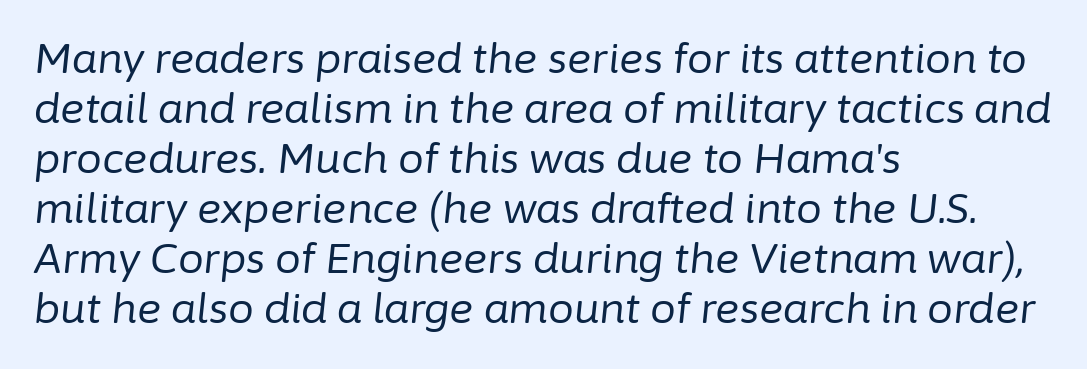
Is the block centered? No — it sits flush against the left margin. Slant detected: the letters are inclined. Anything drawn beneath the words? Only blank space. Stems here are at most as thick as an everyday book face. Varying glyph widths throughout — classic text-font behaviour.
